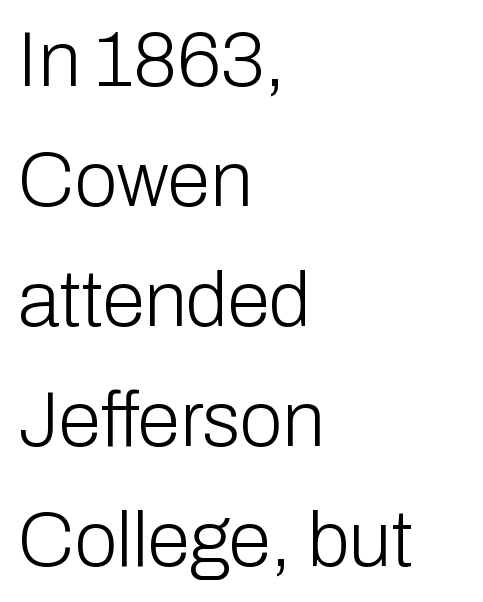
The image shows 77 px light sans-serif type, upright; set left-aligned, normal line spacing (1.56x), normal letter spacing, not underlined; low stroke contrast and a medium x-height.
